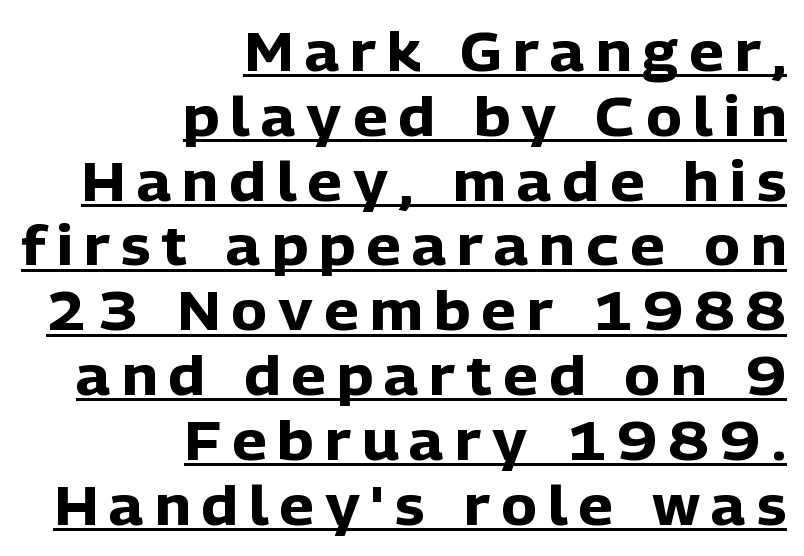
The image shows 54 px heavy sans-serif type, upright; set right-aligned, line spacing 1.2x, unusually wide letter spacing (+0.21 em), underlined; low stroke contrast and a medium x-height.
